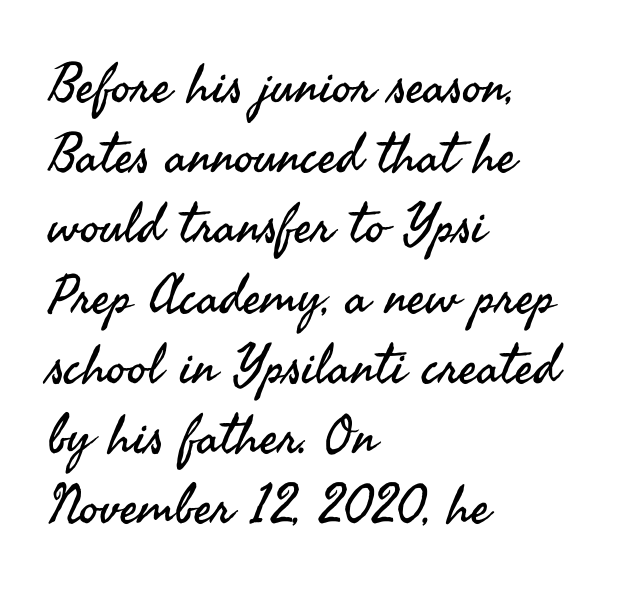
{"serif": "no", "bold": "no", "weight": "regular", "width": "normal", "stroke_contrast": "medium", "x_height": "small", "monospaced": "no", "underline": "no", "align": "left", "line_spacing": "normal", "line_spacing_ratio": 1.3, "letter_spacing": "normal", "letter_spacing_em": 0.0, "glyph_px": 54}
